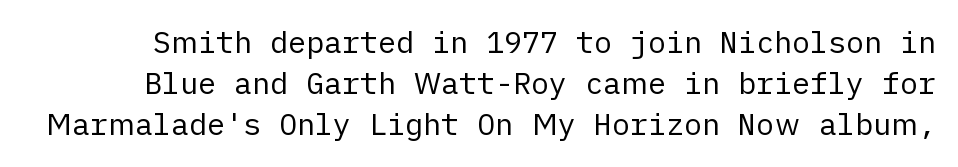
Q: Is the text bold? A: No.
Q: Is the text italic (slanted)? A: No, it is upright.
Q: Is the typeface a serif or a sans-serif typeface? A: Sans-serif.
Q: Is the text underlined? A: No.
Q: Is the spacing between letters normal or unusually wide? A: Normal.
Q: Is the spacing between lines tight, normal or loose? A: Normal.
Q: Width (condensed, normal, or wide)? A: Normal.
Q: Stroke contrast? A: Low.
Q: x-height? A: Medium.
